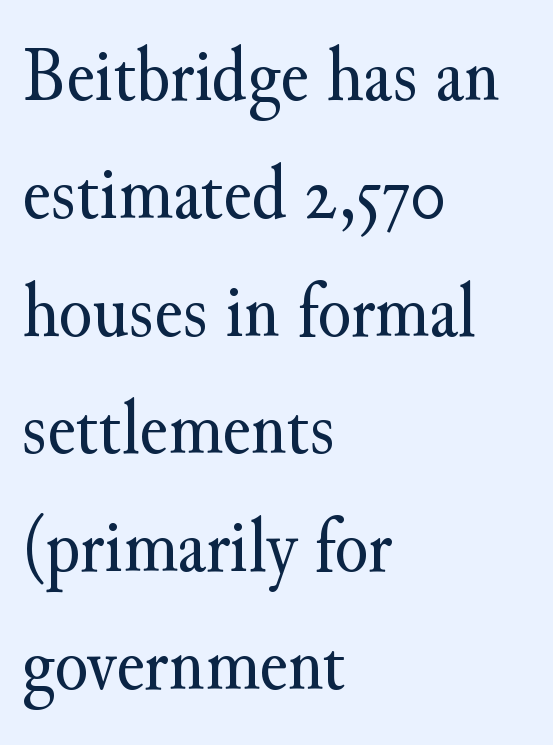
Quick note: interline space is typical. The letters carry serifs — small finishing strokes at the ends of their stems. This sample has the flowing, uneven cadence of proportional lettering. In terms of letterspacing, this is plain default setting.
